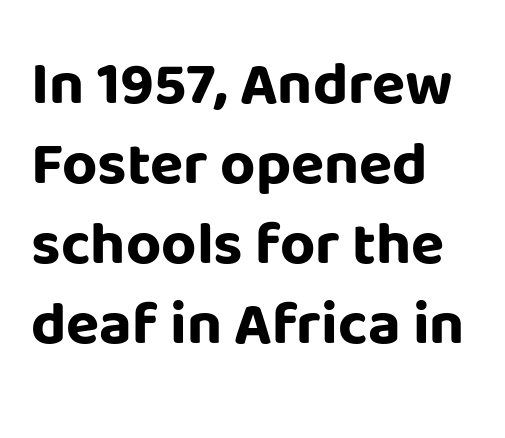
The image shows 61 px bold sans-serif type, upright; set left-aligned, normal line spacing (1.31x), normal letter spacing, not underlined; low stroke contrast and a large x-height.
